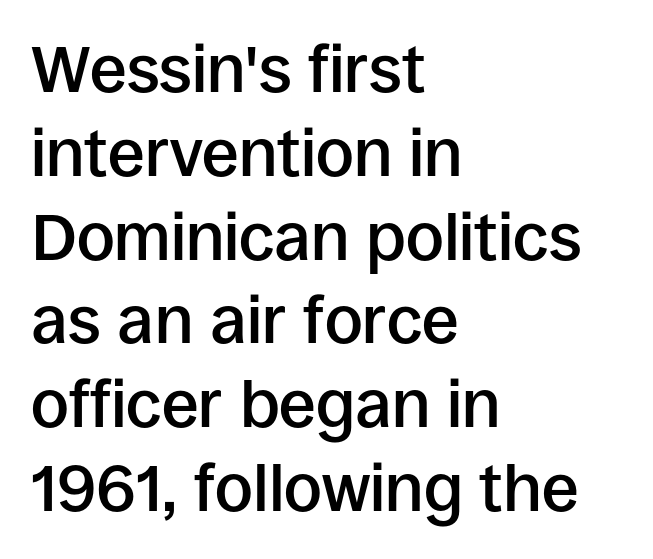
{"serif": "no", "italic": "no", "bold": "semi", "weight": "semibold", "width": "normal", "stroke_contrast": "low", "x_height": "large", "monospaced": "no", "underline": "no", "align": "left", "line_spacing": "normal", "line_spacing_ratio": 1.27, "letter_spacing": "normal", "letter_spacing_em": 0.0, "glyph_px": 66}
